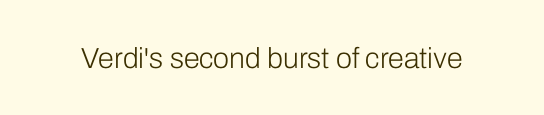
Type without underlining. Are there feet on the stems? There aren't — it's a sans. Spacing verdict: proportional, widths tailored to each character. The letterforms sit shoulder to shoulder at normal distance. The specimen reads as upright at a glance. The strokes carry an ordinary text weight at most.
